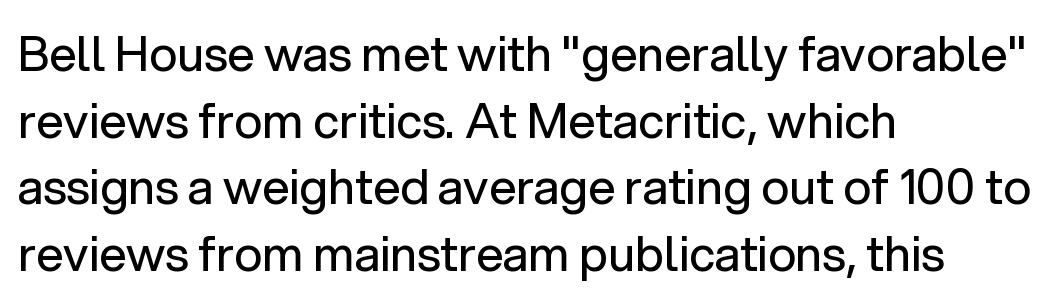
The image shows 48 px regular-weight sans-serif type, upright; set left-aligned, normal line spacing (1.39x), normal letter spacing, not underlined; low stroke contrast and a medium x-height.
